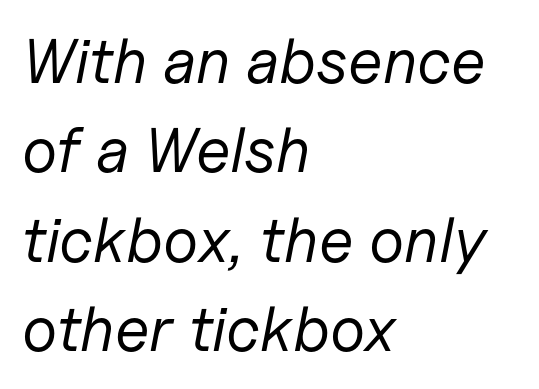
The image shows 63 px regular-weight type, italic (leaning right); set left-aligned, normal line spacing (1.42x), normal letter spacing, not underlined; low stroke contrast and a medium x-height.
